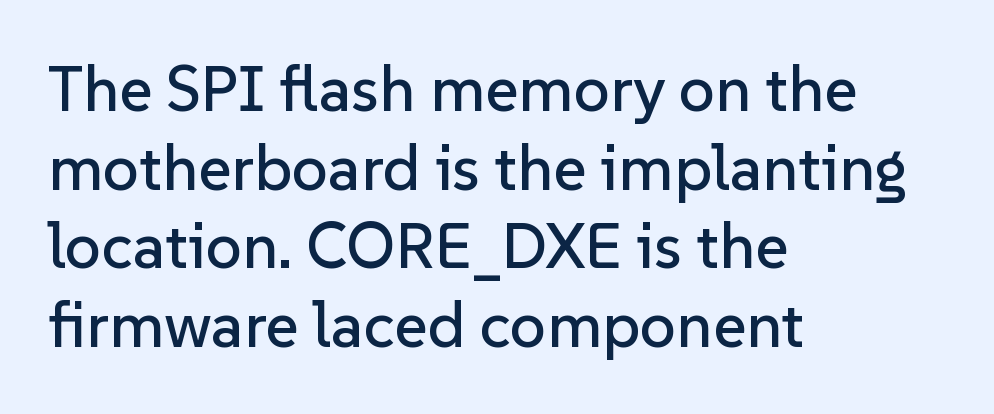
Q: Is the text italic (slanted)? A: No, it is upright.
Q: Is the typeface a serif or a sans-serif typeface? A: Sans-serif.
Q: Is the text underlined? A: No.
Q: How is the paragraph aligned? A: Left-aligned.
Q: Is the spacing between letters normal or unusually wide? A: Normal.
Q: Width (condensed, normal, or wide)? A: Normal.
Q: Stroke contrast? A: Low.
Q: x-height? A: Medium.
Q: Monospaced? A: No.
